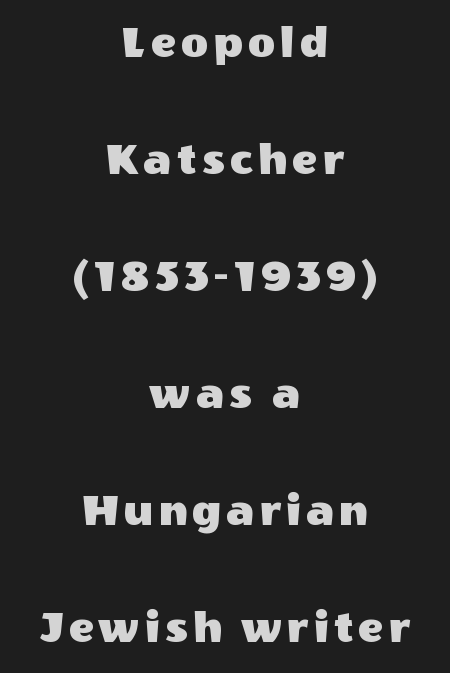
{"serif": "no", "italic": "no", "width": "normal", "x_height": "large", "monospaced": "no", "underline": "no", "align": "center", "line_spacing": "loose", "line_spacing_ratio": 2.49, "glyph_px": 47}
